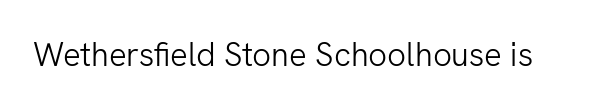
Q: Is the text bold? A: No.
Q: Is the text italic (slanted)? A: No, it is upright.
Q: Is the typeface a serif or a sans-serif typeface? A: Sans-serif.
Q: Is the text underlined? A: No.
Q: Is the spacing between letters normal or unusually wide? A: Normal.
Q: Width (condensed, normal, or wide)? A: Normal.
Q: Stroke contrast? A: Low.
Q: x-height? A: Medium.
Q: Monospaced? A: No.
